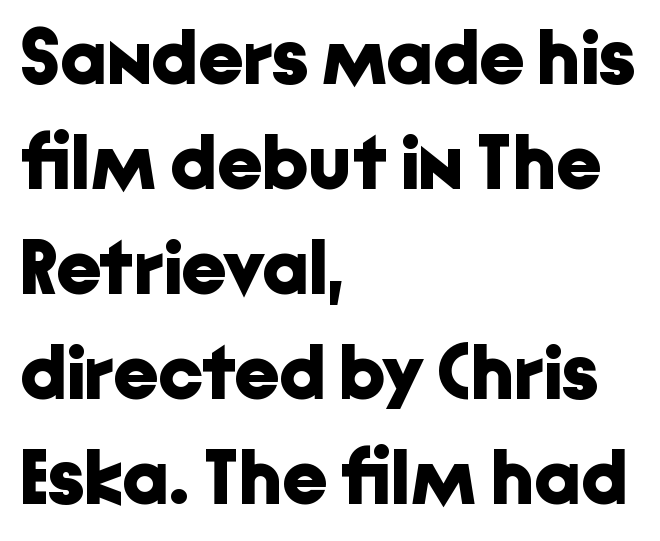
The image shows 79 px bold sans-serif type, upright; set left-aligned, normal line spacing (1.33x), normal letter spacing, not underlined; low stroke contrast and a medium x-height.
